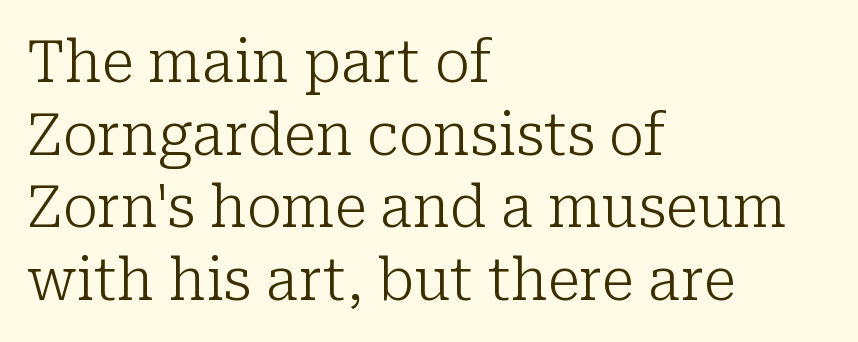
{"serif": "yes", "italic": "no", "bold": "no", "weight": "light", "width": "normal", "stroke_contrast": "low", "x_height": "medium", "monospaced": "no", "underline": "no", "align": "left", "line_spacing_ratio": 1.23, "letter_spacing": "normal", "letter_spacing_em": 0.0, "glyph_px": 59}
